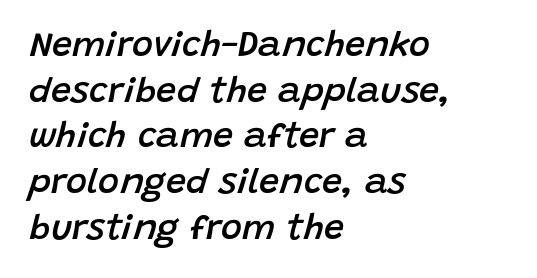
The image shows 36 px semibold type, italic (leaning right); set left-aligned, normal line spacing (1.27x), normal letter spacing, not underlined; low stroke contrast and a large x-height.
